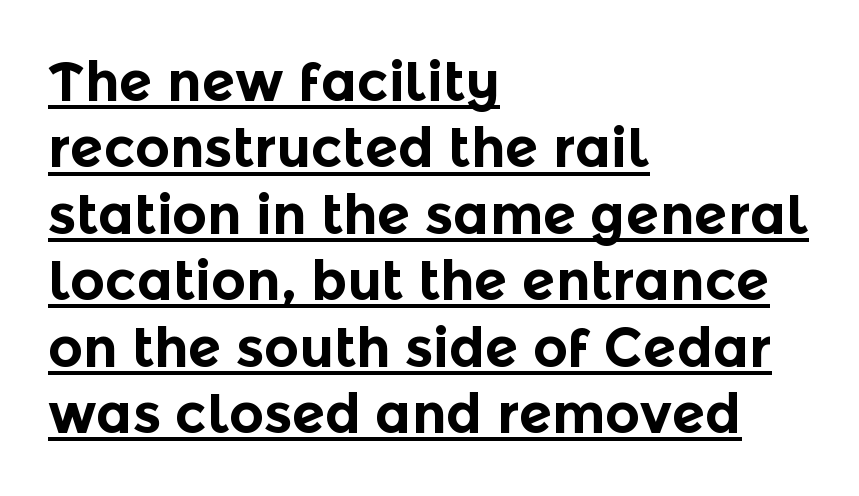
{"serif": "no", "italic": "no", "bold": "yes", "weight": "bold", "width": "normal", "x_height": "medium", "monospaced": "no", "underline": "yes", "align": "left", "line_spacing_ratio": 1.23, "letter_spacing": "normal", "letter_spacing_em": 0.0, "glyph_px": 54}
